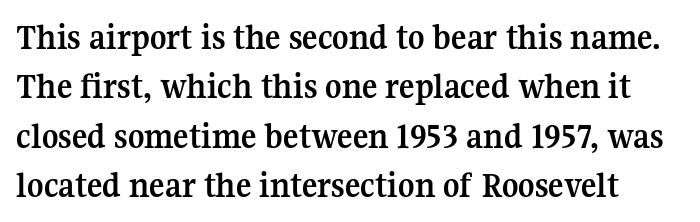
The image shows 36 px semibold serif type, upright; set normal line spacing (1.37x), normal letter spacing, not underlined; medium stroke contrast and a medium x-height.
